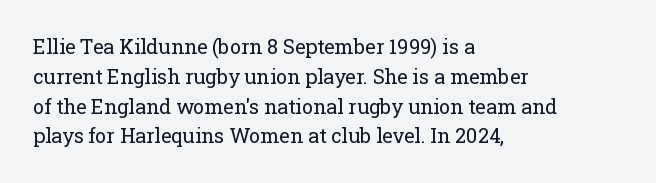
The image shows 20 px text type, upright; set left-aligned, normal line spacing (1.49x), normal letter spacing, not underlined.
